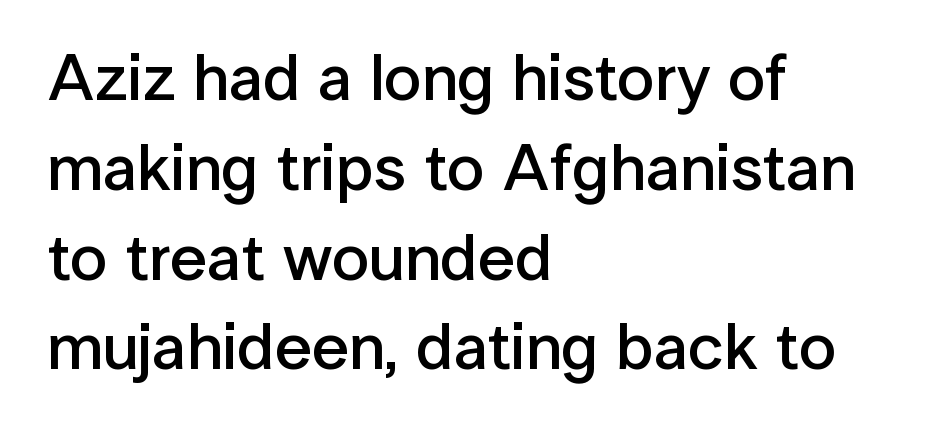
Q: Is the text bold? A: Semi-bold.
Q: Is the text italic (slanted)? A: No, it is upright.
Q: Is the typeface a serif or a sans-serif typeface? A: Sans-serif.
Q: Is the text underlined? A: No.
Q: How is the paragraph aligned? A: Left-aligned.
Q: Is the spacing between letters normal or unusually wide? A: Normal.
Q: Is the spacing between lines tight, normal or loose? A: Normal.
Q: Width (condensed, normal, or wide)? A: Normal.
Q: Stroke contrast? A: Low.
Q: x-height? A: Medium.
Q: Monospaced? A: No.
